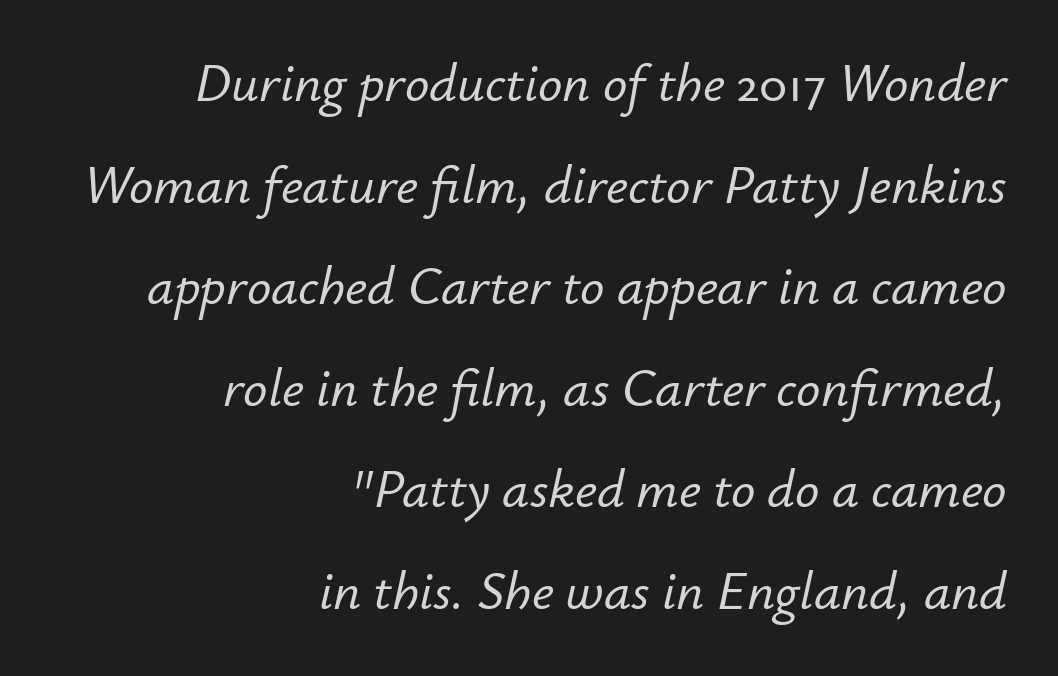
Q: Is the text italic (slanted)? A: Yes, it leans right by about 12 degrees.
Q: Is the text underlined? A: No.
Q: How is the paragraph aligned? A: Right-aligned.
Q: Is the spacing between letters normal or unusually wide? A: Normal.
Q: Width (condensed, normal, or wide)? A: Normal.
Q: Stroke contrast? A: Low.
Q: x-height? A: Small.
Q: Monospaced? A: No.
